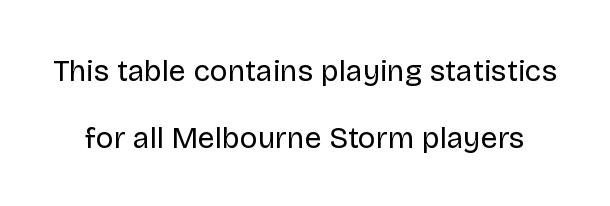
{"serif": "no", "italic": "no", "bold": "no", "weight": "regular", "width": "normal", "stroke_contrast": "low", "x_height": "large", "monospaced": "no", "underline": "no", "line_spacing": "loose", "line_spacing_ratio": 2.23, "letter_spacing": "normal", "letter_spacing_em": 0.0, "glyph_px": 30}
